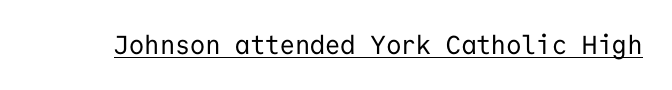
Short note: letters normally spaced. Is this a heavy cut? Hardly; it is regular or lighter. This sample uses an upright cut, with every glyph sitting square on the baseline. Is there an underline? Yes — a line sits under the letters.
